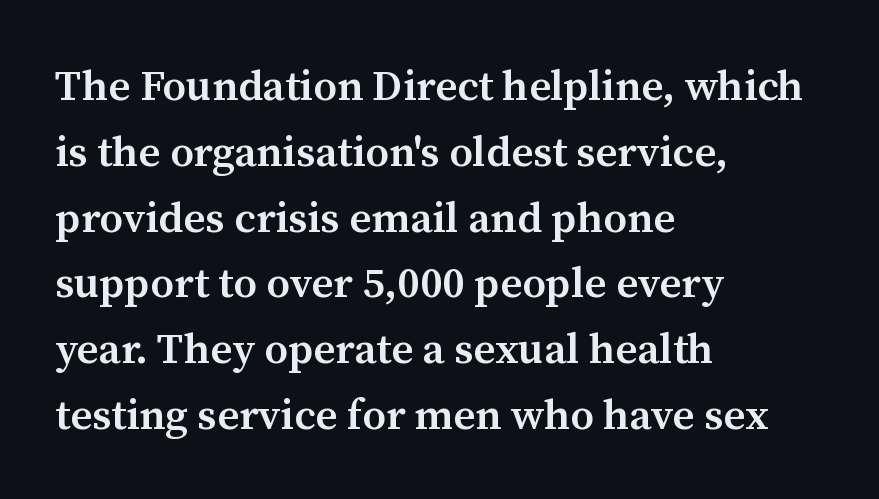
Posture: vertical. The line texture is even and compact thanks to regular tracking. The vertical gap from one line to the next is medium. Unmarked baselines from the first word to the last. Students, this is semibold: more ink than regular, less than bold. Do the characters align in a grid? No, the font is proportional.
